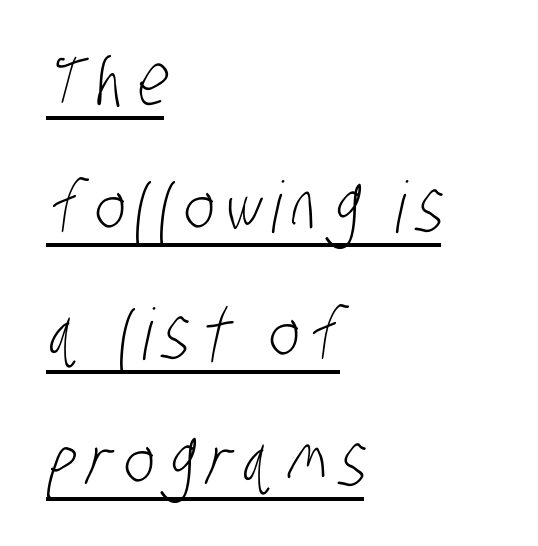
The image shows 71 px light, condensed sans-serif type; set left-aligned, line spacing 1.79x, underlined; low stroke contrast and a large x-height.
